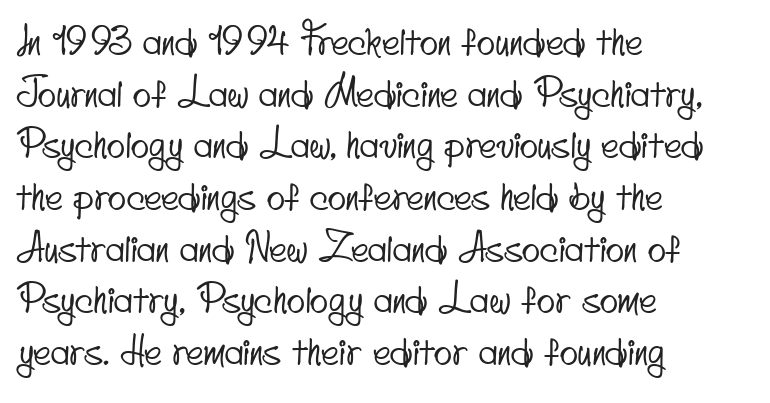
{"serif": "no", "width": "condensed", "stroke_contrast": "low", "x_height": "small", "monospaced": "no", "underline": "no", "align": "left", "line_spacing": "normal", "line_spacing_ratio": 1.36, "letter_spacing": "normal", "letter_spacing_em": 0.0, "glyph_px": 38}
